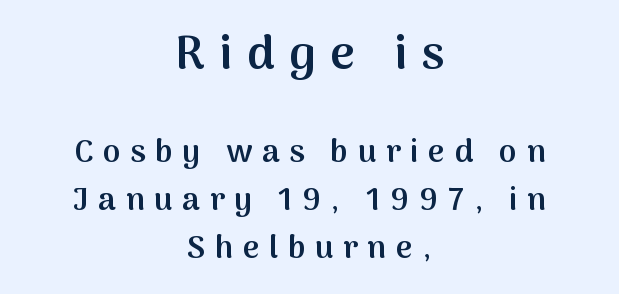
The image shows 48 px semibold sans-serif type, upright; set centered, normal line spacing (1.5x), unusually wide letter spacing (+0.3 em), not underlined; the first (top) block is 1.5x larger; medium stroke contrast and a medium x-height.
